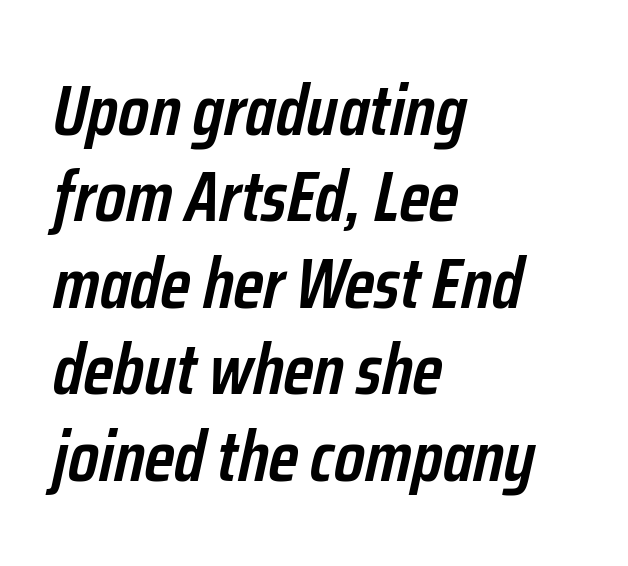
The rendering uses natural spacing where letterforms have individual widths. The letterforms sit shoulder to shoulder at normal distance. Descenders hang freely into open space. Style check: oblique.
